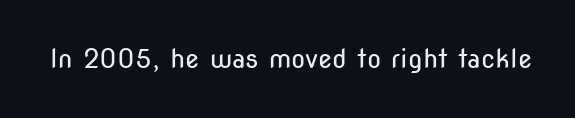
{"italic": "no", "bold": "no", "underline": "no", "letter_spacing": "normal", "letter_spacing_em": 0.0, "glyph_px": 26}
